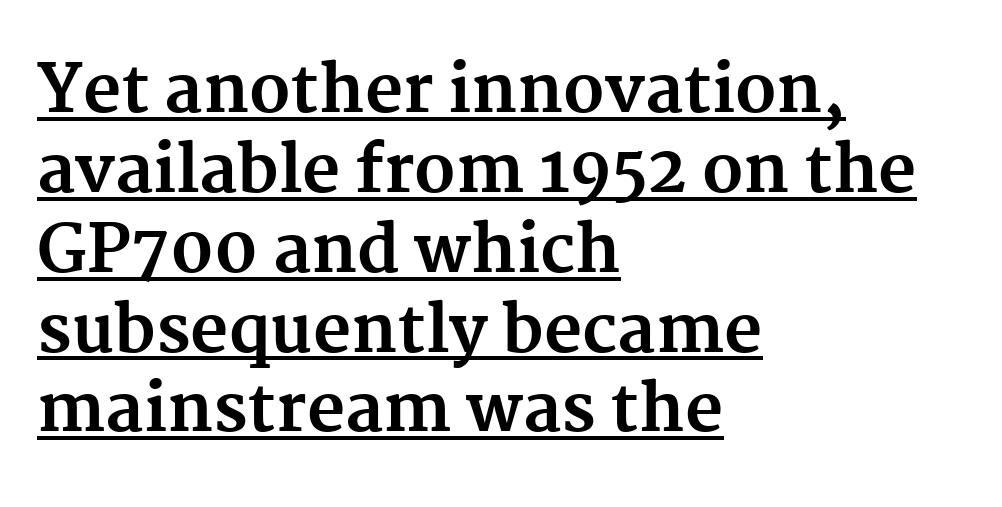
Here the designer chose a conventional face with non-uniform glyph widths. Underlining? Definitely there. Each line starts at the same left margin while the right side varies. Heft: maximum for text — a bold. The rendering shows small feet on the letterforms — a serif design.
